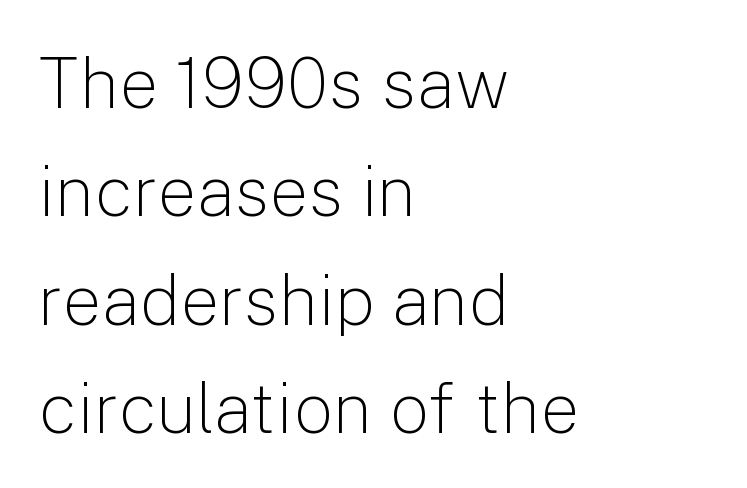
{"serif": "no", "italic": "no", "bold": "no", "weight": "light", "width": "normal", "stroke_contrast": "low", "x_height": "medium", "monospaced": "no", "underline": "no", "align": "left", "line_spacing": "normal", "line_spacing_ratio": 1.55, "letter_spacing": "normal", "letter_spacing_em": 0.0, "glyph_px": 70}
